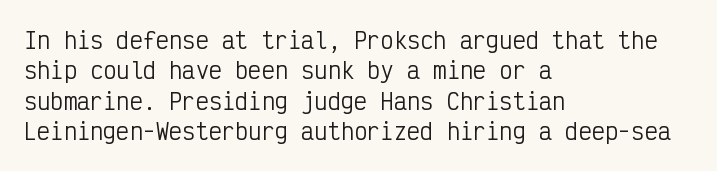
{"italic": "no", "bold": "no", "underline": "no", "align": "left", "line_spacing": "normal", "line_spacing_ratio": 1.38, "letter_spacing": "normal", "letter_spacing_em": 0.0, "glyph_px": 22}
